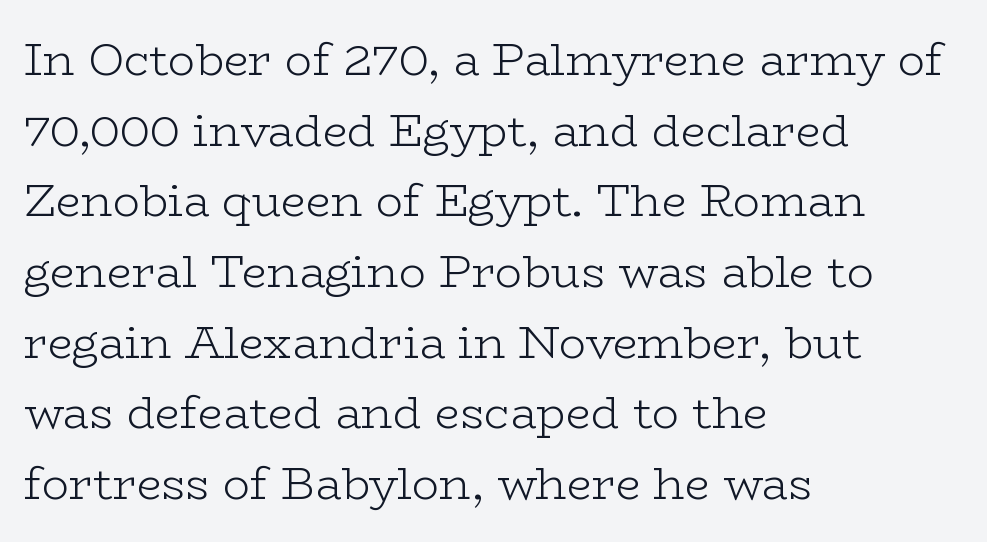
Is this a fixed-width face? No — the glyphs have proportional, varying widths. All the whitespace from short lines collects on the right. Leading: standard. Every character sits straight up, as roman type does.
